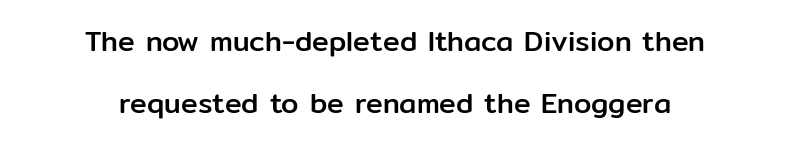
The image shows 28 px sans-serif type, upright; set centered, loose line spacing (2.23x), normal letter spacing, not underlined; low stroke contrast and a medium x-height.
